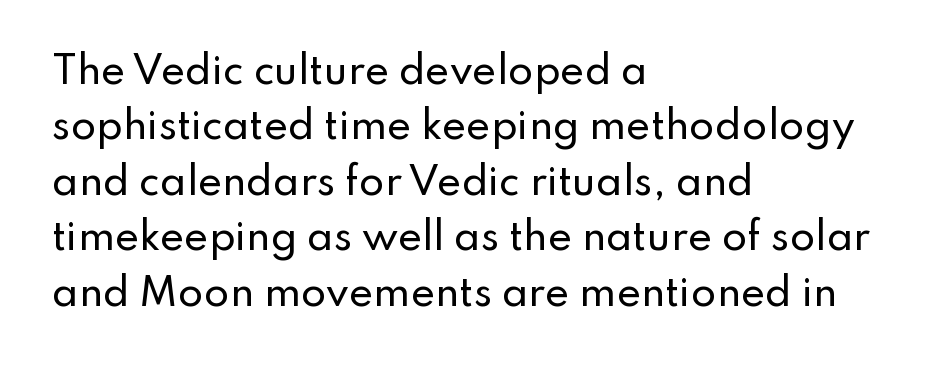
{"serif": "no", "italic": "no", "width": "normal", "stroke_contrast": "low", "x_height": "small", "monospaced": "no", "underline": "no", "align": "left", "line_spacing": "normal", "line_spacing_ratio": 1.5, "letter_spacing": "normal", "letter_spacing_em": 0.0, "glyph_px": 37}
